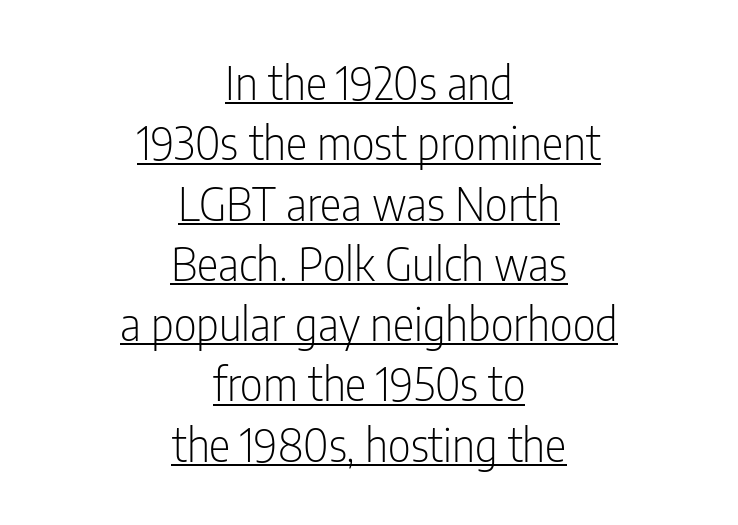
The rendering uses a moderate line-height, typical for paragraphs. Unlike italic type, these characters show no tilt at all. This rendering features underlined lettering. Think standard paragraph weight, or any step lighter than that. This sample uses plain, unmodified letter spacing. Teacher's note: observe the equal gaps on both sides — that is centered alignment.
